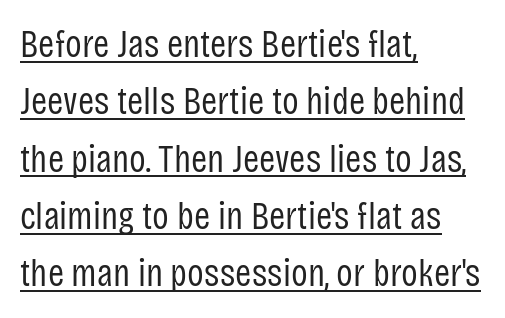
{"serif": "no", "italic": "no", "bold": "no", "weight": "regular", "width": "condensed", "stroke_contrast": "low", "x_height": "large", "monospaced": "no", "underline": "yes", "align": "left", "line_spacing": "normal", "line_spacing_ratio": 1.47, "letter_spacing": "normal", "letter_spacing_em": 0.0, "glyph_px": 39}
